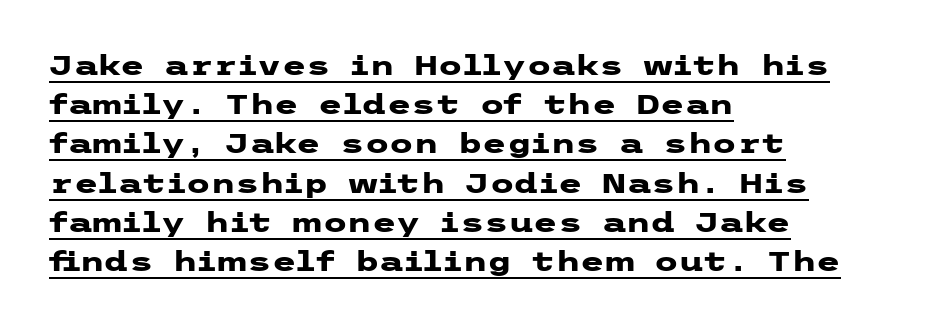
Line spacing here is normal. Every row of glyphs begins at an identical x-position on the left. This sample uses plain, unmodified letter spacing. Underlining? Definitely there.
